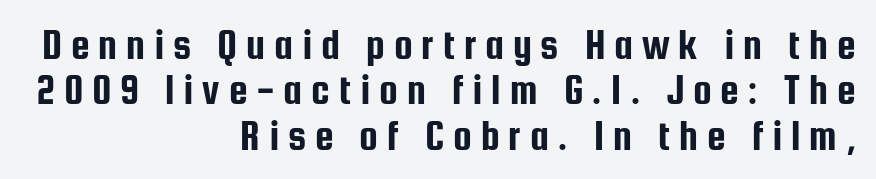
The image shows 42 px condensed sans-serif type, upright; set right-aligned, tight line spacing (1.08x), unusually wide letter spacing (+0.21 em), not underlined; low stroke contrast and a medium x-height.
